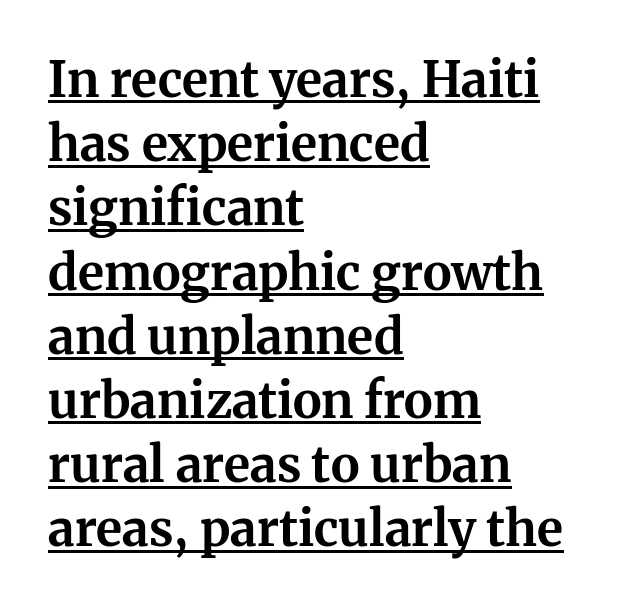
Q: Is the text bold? A: Yes.
Q: Is the text italic (slanted)? A: No, it is upright.
Q: Is the typeface a serif or a sans-serif typeface? A: Serif.
Q: Is the text underlined? A: Yes.
Q: How is the paragraph aligned? A: Left-aligned.
Q: Is the spacing between letters normal or unusually wide? A: Normal.
Q: Is the spacing between lines tight, normal or loose? A: Normal.
Q: Width (condensed, normal, or wide)? A: Normal.
Q: Stroke contrast? A: Medium.
Q: x-height? A: Medium.
Q: Monospaced? A: No.
